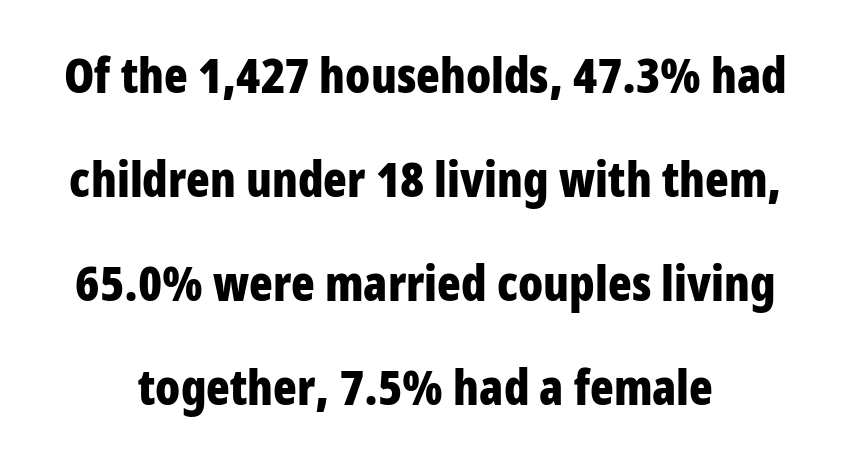
{"serif": "no", "italic": "no", "bold": "yes", "weight": "bold", "width": "condensed", "stroke_contrast": "low", "x_height": "large", "monospaced": "no", "underline": "no", "line_spacing": "loose", "line_spacing_ratio": 2.12, "letter_spacing": "normal", "letter_spacing_em": 0.0, "glyph_px": 49}
